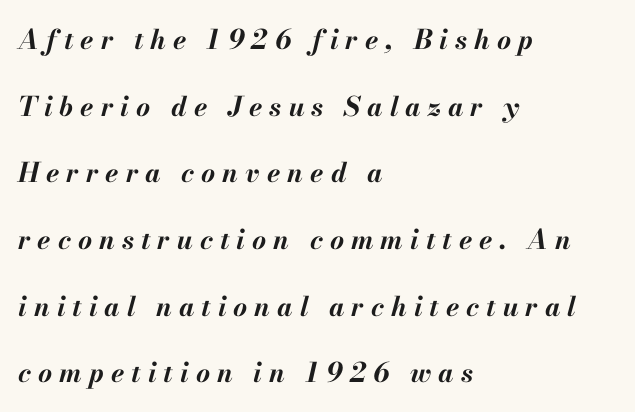
Inter-character spacing is expanded well beyond the font's built-in metrics. The specimen omits any rule beneath the text block's lines. Reading down the column, the eye jumps a long way to each next line. There's an unmistakable incline to the writing here. As a designer I'd log this as weight 700, bold. This rendering uses left alignment, leaving the right contour irregular.
